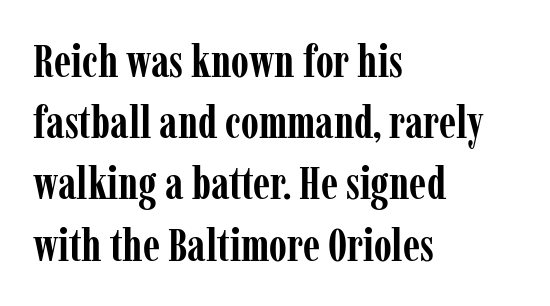
{"serif": "yes", "italic": "no", "bold": "yes", "weight": "semibold", "width": "condensed", "stroke_contrast": "low", "x_height": "medium", "monospaced": "no", "underline": "no", "align": "left", "line_spacing": "normal", "line_spacing_ratio": 1.33, "letter_spacing": "normal", "letter_spacing_em": 0.0, "glyph_px": 46}
